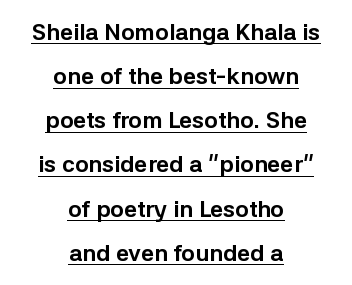
Characters remain perfectly vertical along every line. A rule runs beneath these lines of type. The passage is arranged like a title page — every line centered. A typesetter would call this zero additional tracking.
